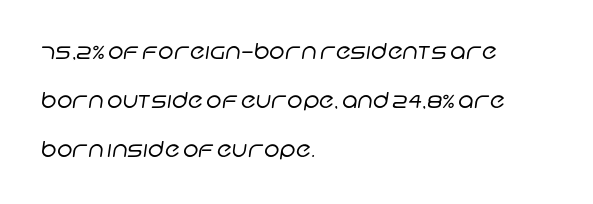
Clear beneath every line of the passage. The letters sit at their default tracking, neither squeezed nor spread. Caption: face not bold, strokes unweighted. One-word summary of the alignment: left. Each new line begins a long way beneath the previous one.
